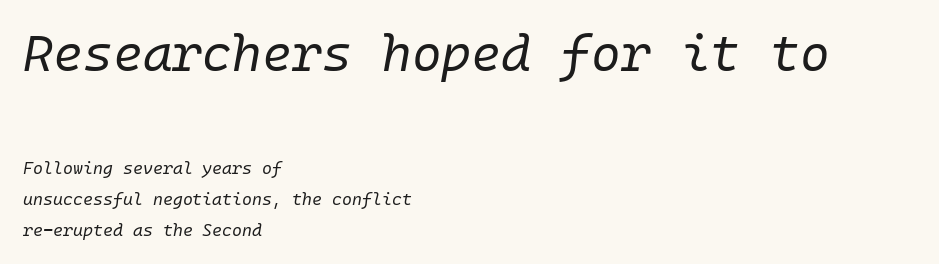
Is the type heavy? It reads as light-to-regular instead. The passage is arranged the way most books set body copy — flush left. Compared with typical body copy, the letter spacing here is the same. The lettering tilts uniformly, giving the passage an italic look.
